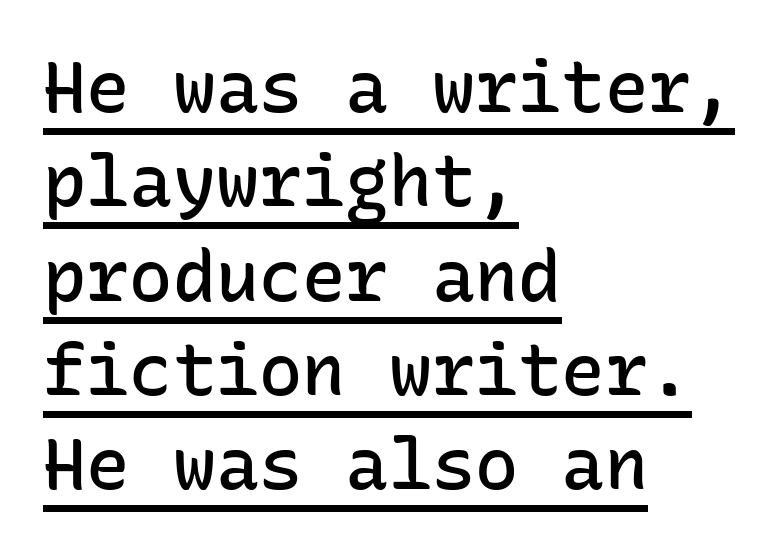
{"serif": "no", "italic": "no", "bold": "semi", "weight": "semibold", "width": "normal", "stroke_contrast": "low", "x_height": "medium", "monospaced": "yes", "underline": "yes", "align": "left", "line_spacing": "normal", "line_spacing_ratio": 1.31, "letter_spacing": "normal", "letter_spacing_em": 0.0, "glyph_px": 72}
